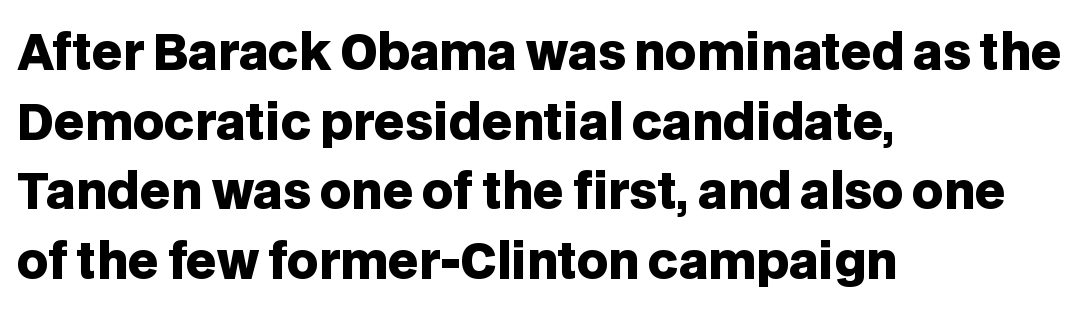
Evenly set lines give the paragraph a standard silhouette. Notice how thick the strokes are: this is what a full bold looks like. Decoration check: the copy has no underline. Stroke terminals: plain, sans-serif.
